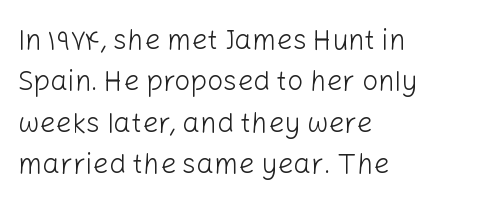
The image shows 28 px light sans-serif type, upright; set left-aligned, normal line spacing (1.48x), normal letter spacing, not underlined; low stroke contrast and a medium x-height.
